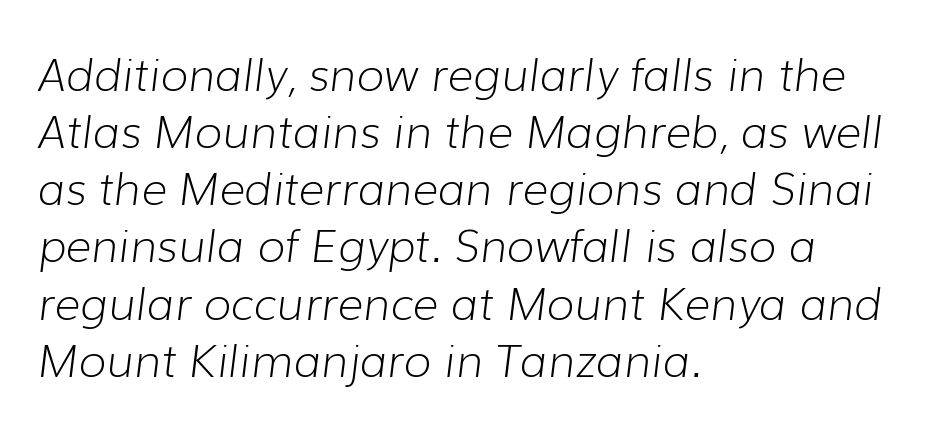
The image shows 45 px light type, italic (leaning right); set left-aligned, normal line spacing (1.27x), normal letter spacing, not underlined; low stroke contrast and a medium x-height.
